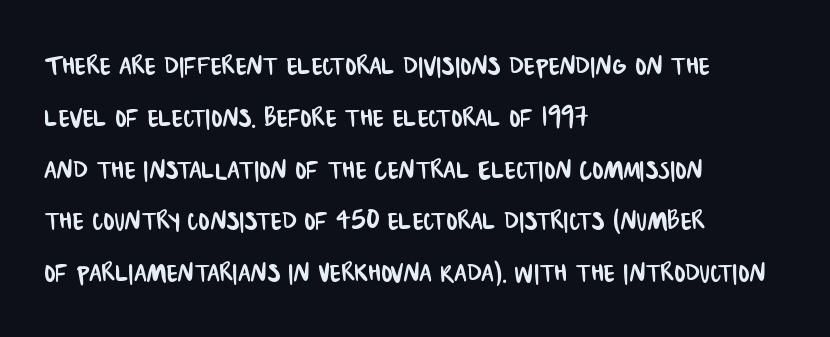
Q: Is the typeface a serif or a sans-serif typeface? A: Sans-serif.
Q: Is the text underlined? A: No.
Q: How is the paragraph aligned? A: Left-aligned.
Q: Is the spacing between letters normal or unusually wide? A: Normal.
Q: Is the spacing between lines tight, normal or loose? A: Normal.
Q: Width (condensed, normal, or wide)? A: Condensed.
Q: Stroke contrast? A: Low.
Q: x-height? A: Large.
Q: Monospaced? A: No.
